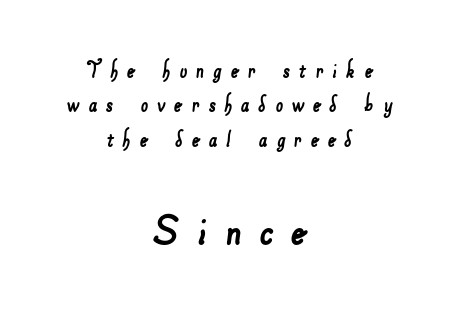
Q: Is the typeface a serif or a sans-serif typeface? A: Sans-serif.
Q: Is the text underlined? A: No.
Q: How is the paragraph aligned? A: Centered.
Q: Is the spacing between letters normal or unusually wide? A: Unusually wide.
Q: Is the spacing between lines tight, normal or loose? A: Normal.
Q: Which block of text is set in a larger size, the first (top) or the second (bottom)? A: The second (bottom) one.
Q: Width (condensed, normal, or wide)? A: Normal.
Q: Stroke contrast? A: Low.
Q: x-height? A: Small.
Q: Monospaced? A: No.
